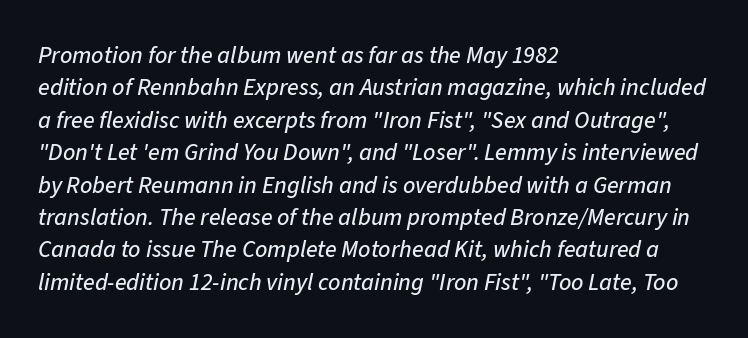
Looking at the ascenders, they clearly lean. Standard letterfit; no display-style spreading of the glyphs. The passage is arranged the way most books set body copy — flush left. Line spacing here is normal. Only glyphs here, with clear space below each row.
